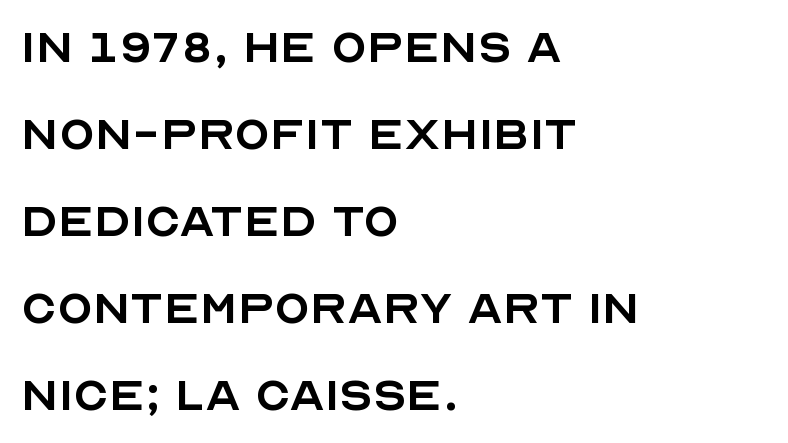
{"serif": "no", "italic": "no", "bold": "no", "weight": "regular", "width": "normal", "x_height": "large", "monospaced": "no", "underline": "no", "align": "left", "line_spacing": "normal", "line_spacing_ratio": 1.5, "letter_spacing": "normal", "letter_spacing_em": 0.0, "glyph_px": 58}
